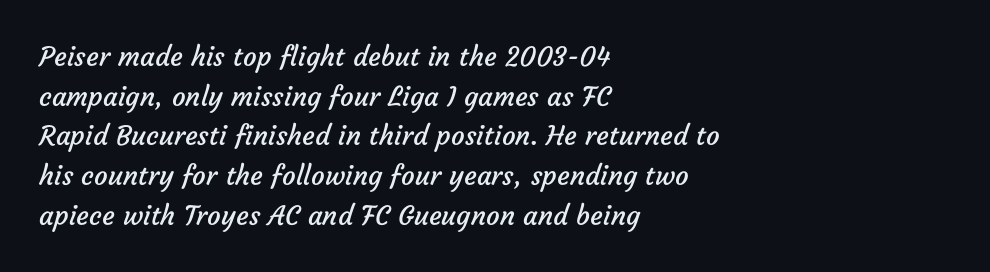
The image shows 27 px text type; set left-aligned, normal line spacing (1.47x), normal letter spacing, not underlined.
